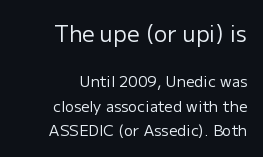
The typesetting does not lean heavy: it is not bold. If you drew a ruler down the right edge, every line would touch it. Vertically, the passage feels balanced, rows spaced as you'd expect. Bare-footed words on every line. The tracking reads as untouched default to a designer's eye.
